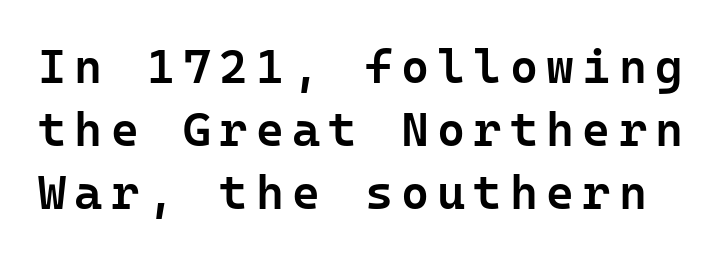
A typesetter would mark this as roman, not italic. The passage shown is typeset with a sans-serif family. Has an underline been added? It has not. The lines sit at an ordinary, default distance from one another. Slightly chunky letters — semibold, I'd say, not full bold.
